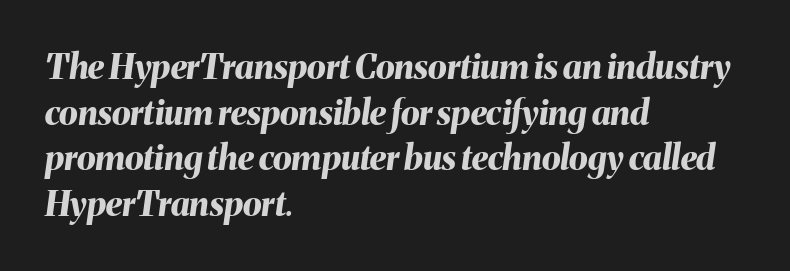
The image shows 34 px bold type, italic (leaning right); set left-aligned, normal line spacing (1.34x), normal letter spacing, not underlined; medium stroke contrast and a medium x-height.
